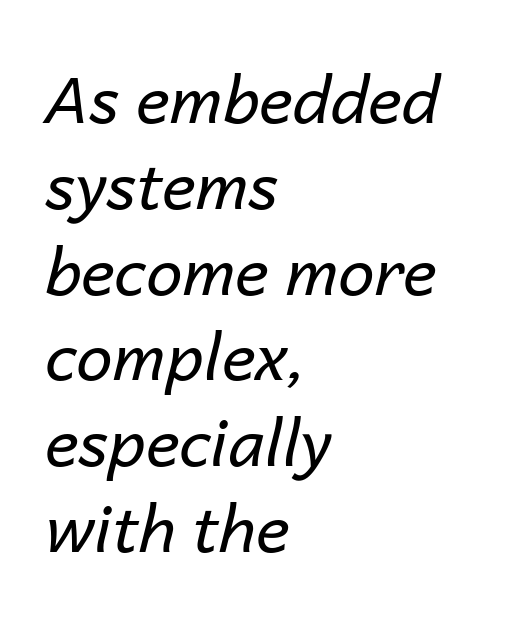
Q: Is the text bold? A: No.
Q: Is the text italic (slanted)? A: Yes, it leans right by about 14 degrees.
Q: Is the text underlined? A: No.
Q: How is the paragraph aligned? A: Left-aligned.
Q: Is the spacing between letters normal or unusually wide? A: Normal.
Q: Is the spacing between lines tight, normal or loose? A: Normal.
Q: Width (condensed, normal, or wide)? A: Normal.
Q: Stroke contrast? A: Low.
Q: x-height? A: Medium.
Q: Monospaced? A: No.
